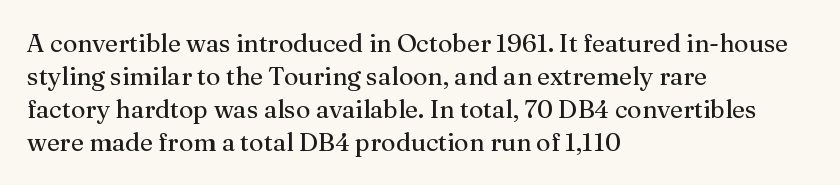
The image shows 25 px text type, upright; set left-aligned, normal line spacing (1.32x), normal letter spacing, not underlined.
